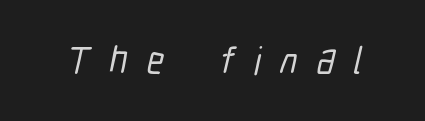
The image shows 38 px condensed sans-serif type; set unusually wide letter spacing (+0.5 em), not underlined; low stroke contrast and a medium x-height.
